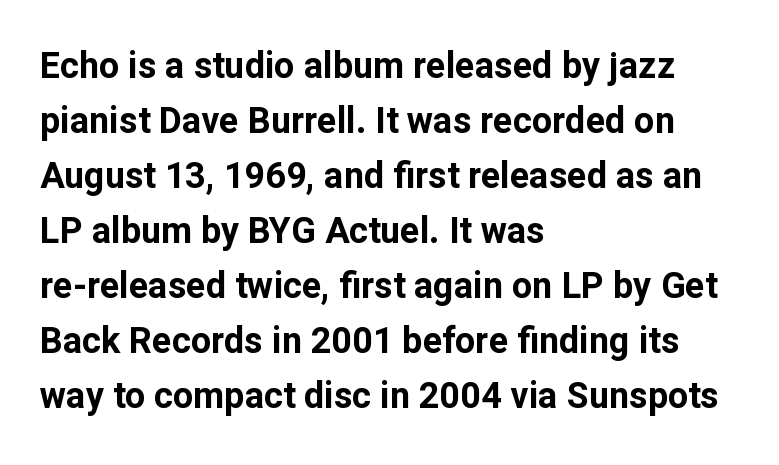
The image shows 36 px bold sans-serif type, upright; set left-aligned, normal line spacing (1.53x), normal letter spacing, not underlined; low stroke contrast and a medium x-height.
